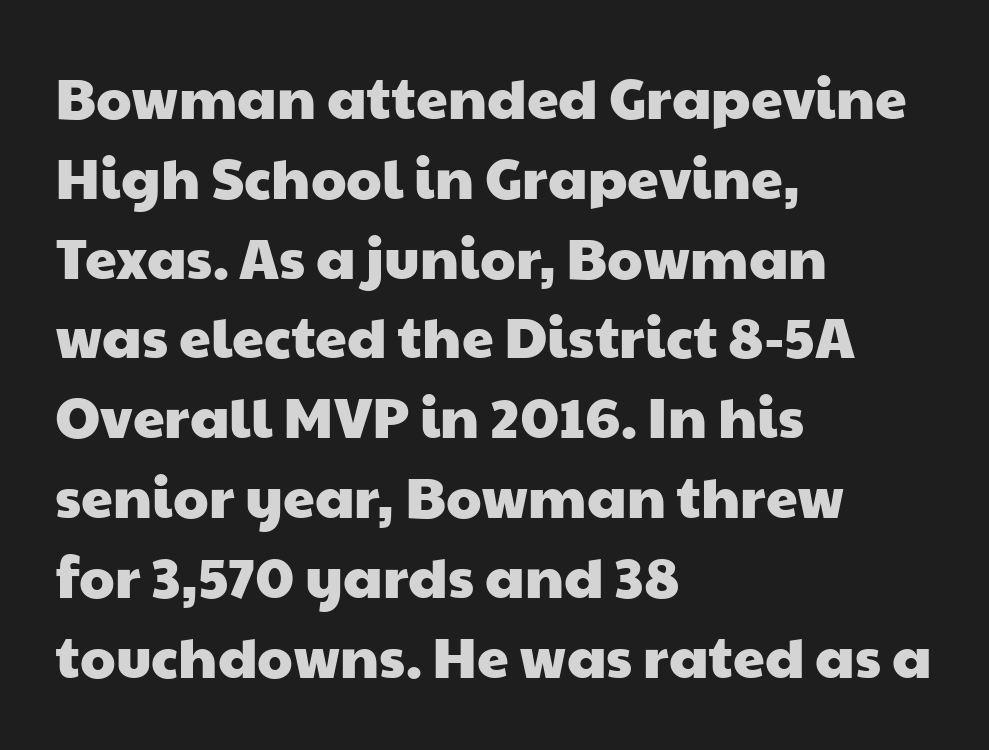
Q: Is the typeface a serif or a sans-serif typeface? A: Sans-serif.
Q: Is the text underlined? A: No.
Q: How is the paragraph aligned? A: Left-aligned.
Q: Is the spacing between letters normal or unusually wide? A: Normal.
Q: Is the spacing between lines tight, normal or loose? A: Normal.
Q: Width (condensed, normal, or wide)? A: Wide.
Q: Stroke contrast? A: Low.
Q: x-height? A: Medium.
Q: Monospaced? A: No.
